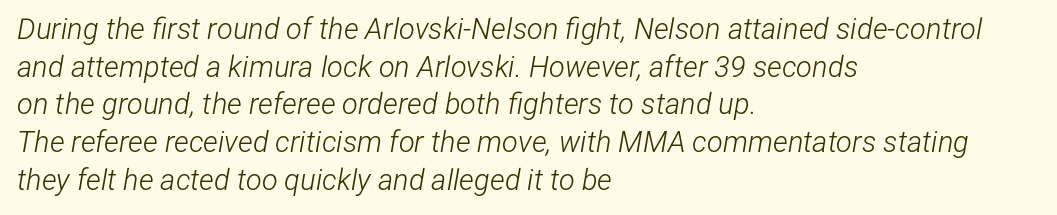
{"italic": "yes", "lean": "right", "slant_degrees": 12, "bold": "no", "weight": "light", "width": "condensed", "stroke_contrast": "low", "x_height": "medium", "monospaced": "no", "underline": "no", "align": "left", "line_spacing": "normal", "line_spacing_ratio": 1.3, "letter_spacing": "normal", "letter_spacing_em": 0.0, "glyph_px": 29}
